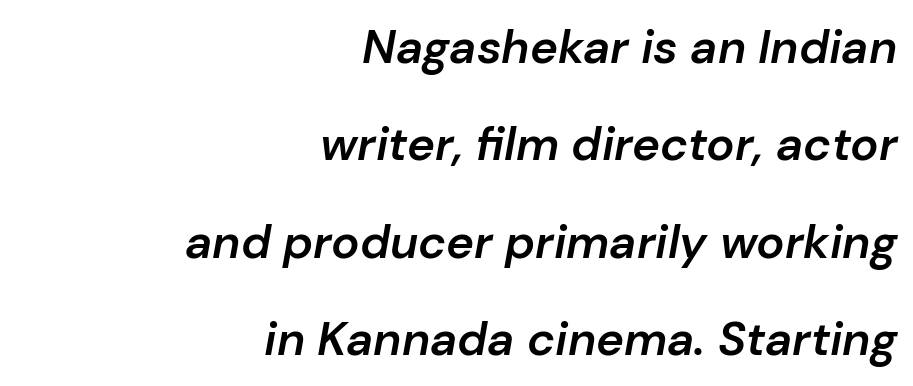
The image shows 47 px semibold type, italic (leaning right); set right-aligned, loose line spacing (2.07x), normal letter spacing, not underlined; low stroke contrast and a medium x-height.
